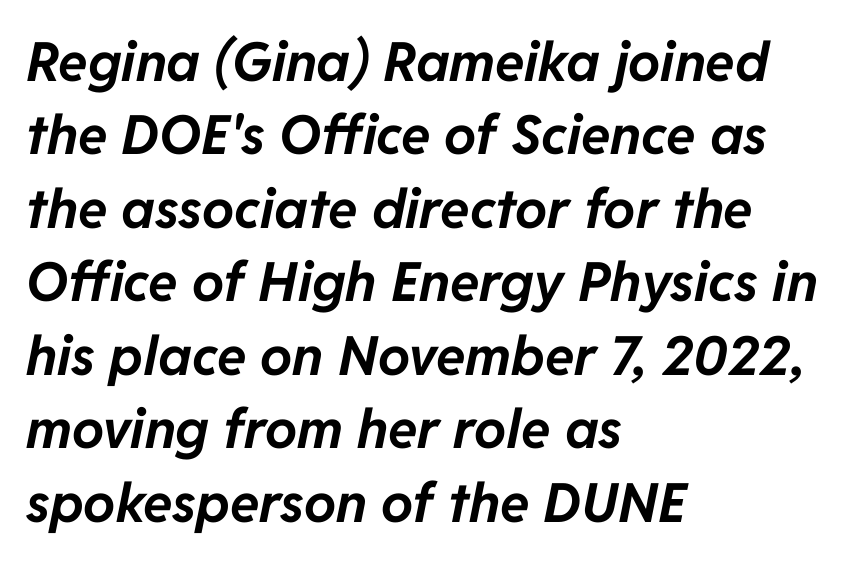
Is the type bold? Yes — the strokes are clearly thick and heavy. The space beneath each line is pristine and unruled. How are the letters spaced? Ordinarily, with no added tracking. Every character sits at an angle, as italics do. The block of text has a typical density, with ordinary space between rows.
